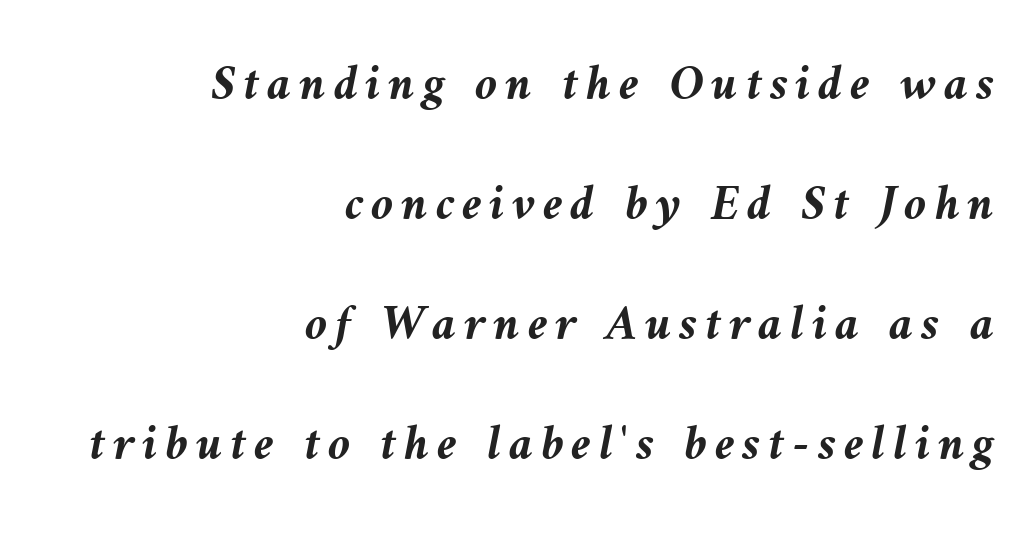
The image shows 51 px semibold type, italic (leaning left); set right-aligned, loose line spacing (2.35x), not underlined; medium stroke contrast and a medium x-height.
